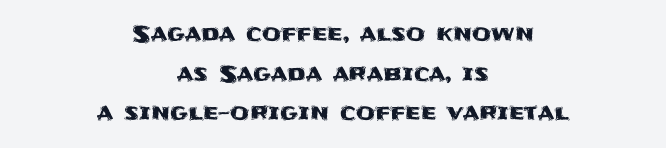
Ordinary non-slanted type is in use. Descenders are the only things crossing below the line. The lines are quadded center. Here the glyphs are tracked normally, forming tight word shapes.
